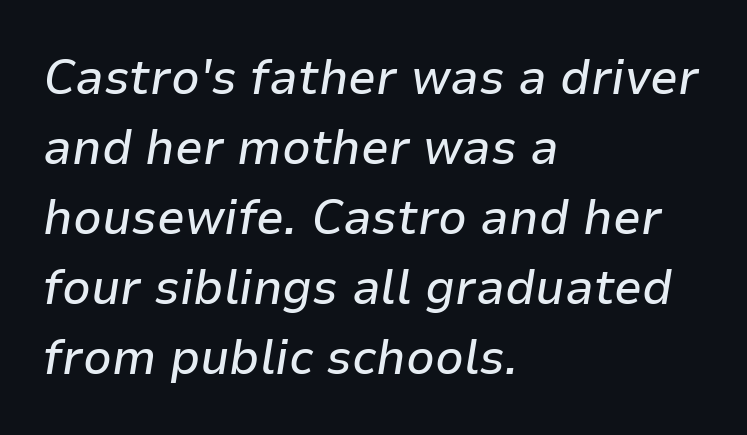
Q: Is the text italic (slanted)? A: Yes, it leans right by about 9 degrees.
Q: Is the text underlined? A: No.
Q: How is the paragraph aligned? A: Left-aligned.
Q: Is the spacing between letters normal or unusually wide? A: Normal.
Q: Is the spacing between lines tight, normal or loose? A: Normal.
Q: Width (condensed, normal, or wide)? A: Normal.
Q: Stroke contrast? A: Low.
Q: x-height? A: Medium.
Q: Monospaced? A: No.
